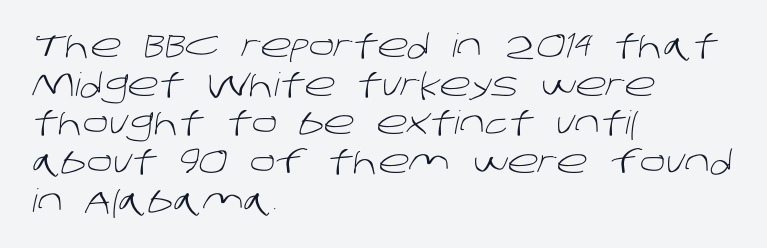
The image shows 32 px light sans-serif type; set left-aligned, line spacing 1.21x, normal letter spacing, not underlined; low stroke contrast and a large x-height.
